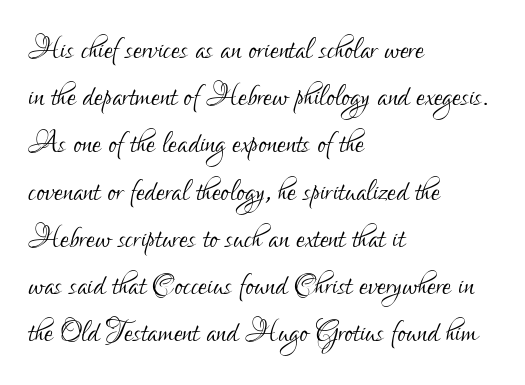
{"serif": "no", "bold": "no", "weight": "light", "width": "condensed", "stroke_contrast": "low", "x_height": "small", "monospaced": "no", "underline": "no", "align": "left", "line_spacing_ratio": 1.21, "letter_spacing": "normal", "letter_spacing_em": 0.0, "glyph_px": 39}
